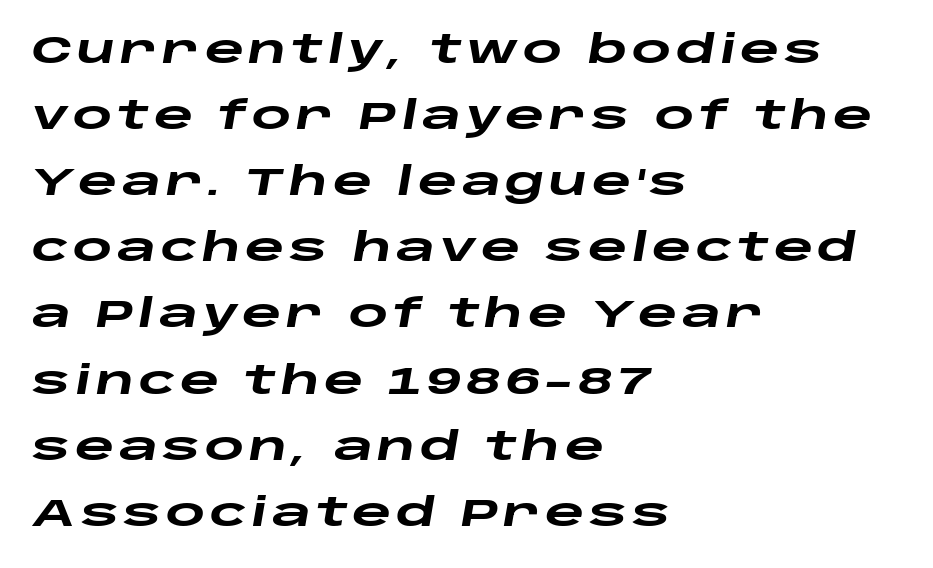
Strokes here are thick enough to call this a true bold. If you drew a line through each stem, it would be angled. Varying glyph widths throughout — classic text-font behaviour. The zone under the glyphs is completely vacant. Is the block centered? No — it sits flush against the left margin.
